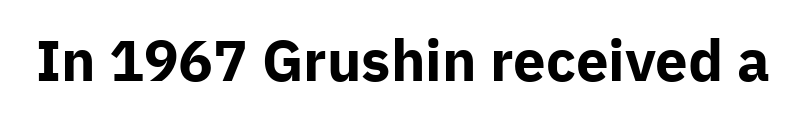
The image shows 58 px bold sans-serif type, upright; set normal letter spacing, not underlined; low stroke contrast and a medium x-height.
